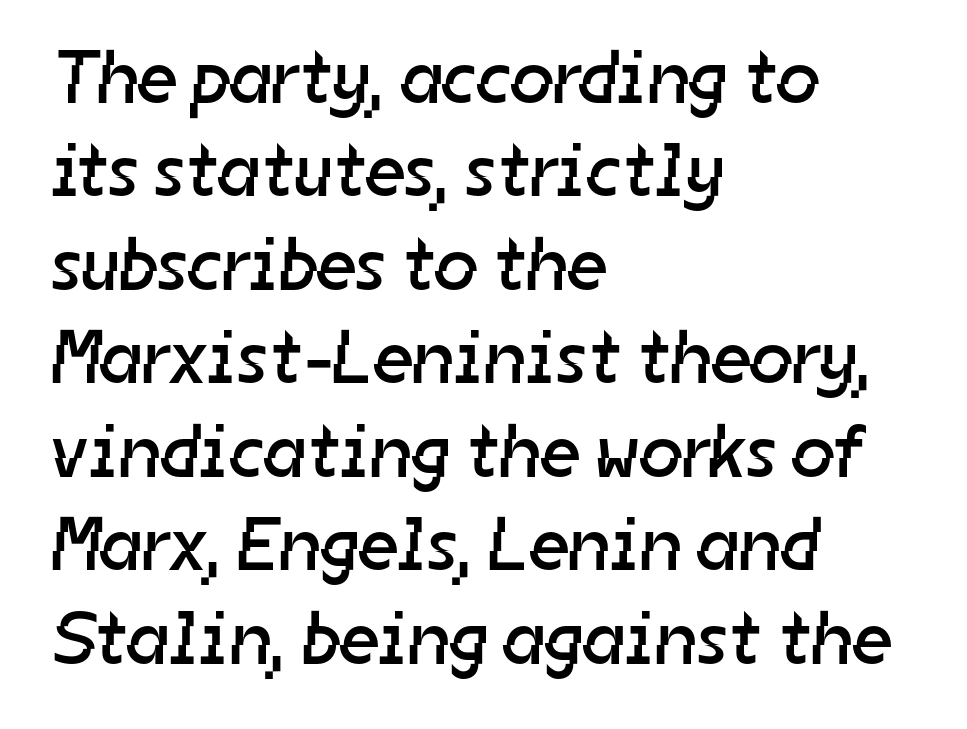
Q: Is the text bold? A: No.
Q: Is the typeface a serif or a sans-serif typeface? A: Sans-serif.
Q: Is the text underlined? A: No.
Q: How is the paragraph aligned? A: Left-aligned.
Q: Is the spacing between letters normal or unusually wide? A: Normal.
Q: Width (condensed, normal, or wide)? A: Normal.
Q: Stroke contrast? A: Low.
Q: x-height? A: Medium.
Q: Monospaced? A: No.
